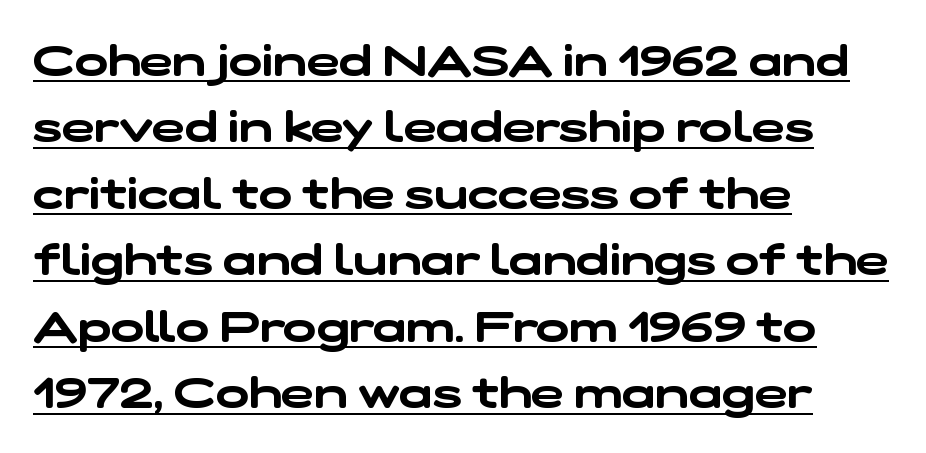
Q: Is the typeface a serif or a sans-serif typeface? A: Sans-serif.
Q: Is the text underlined? A: Yes.
Q: How is the paragraph aligned? A: Left-aligned.
Q: Is the spacing between letters normal or unusually wide? A: Normal.
Q: Is the spacing between lines tight, normal or loose? A: Normal.
Q: Width (condensed, normal, or wide)? A: Wide.
Q: Stroke contrast? A: Low.
Q: x-height? A: Medium.
Q: Monospaced? A: No.
